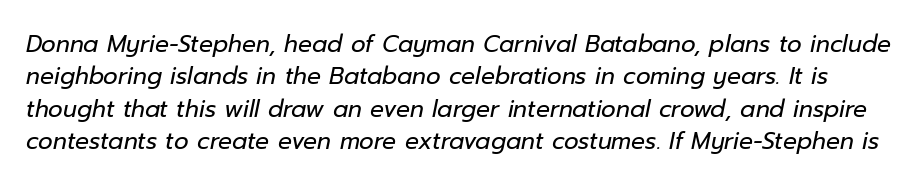
The space beneath each line is pristine and unruled. The space between consecutive lines is moderate. The strokes carry an ordinary text weight at most. Tracking here is standard; glyphs follow each other at the usual distance. Italic: yes, the glyphs are oblique.
